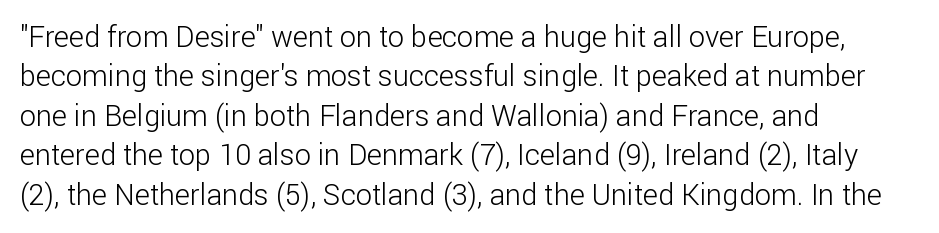
{"serif": "no", "italic": "no", "bold": "no", "weight": "light", "width": "normal", "stroke_contrast": "low", "x_height": "medium", "monospaced": "no", "underline": "no", "align": "left", "line_spacing": "normal", "line_spacing_ratio": 1.36, "letter_spacing": "normal", "letter_spacing_em": 0.0, "glyph_px": 29}
